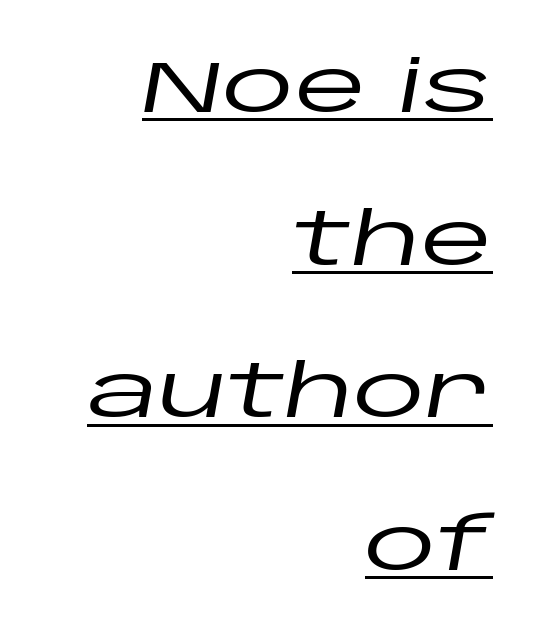
Which margin do the lines hug? The right one — the left edge is uneven. The passage shown is typed in a proportional face where columns would drift. Would a proofreader flag this as italicized? Yes. Nobody touched the tracking dial on this one. Check the space under the baseline: a stroke is drawn there. The space between consecutive lines is lavish.
